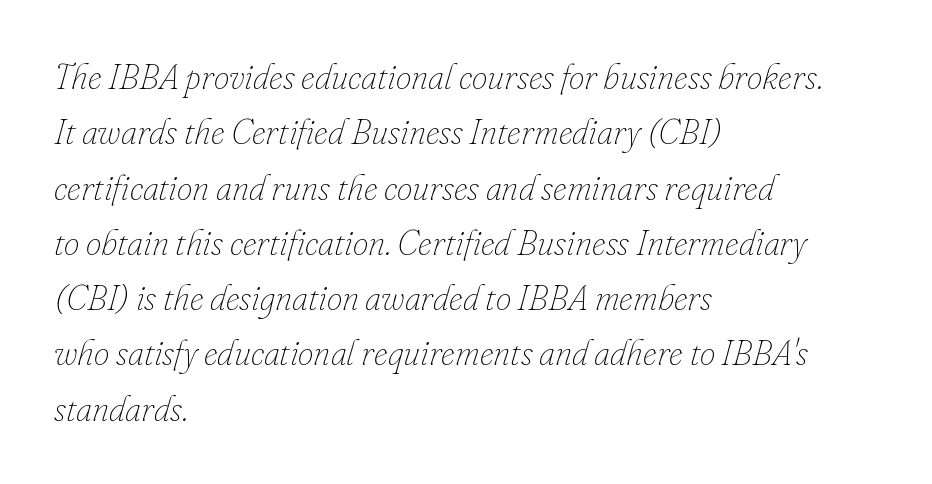
The image shows 35 px thin type, italic (leaning right); set left-aligned, normal line spacing (1.58x), normal letter spacing, not underlined; low stroke contrast and a small x-height.
